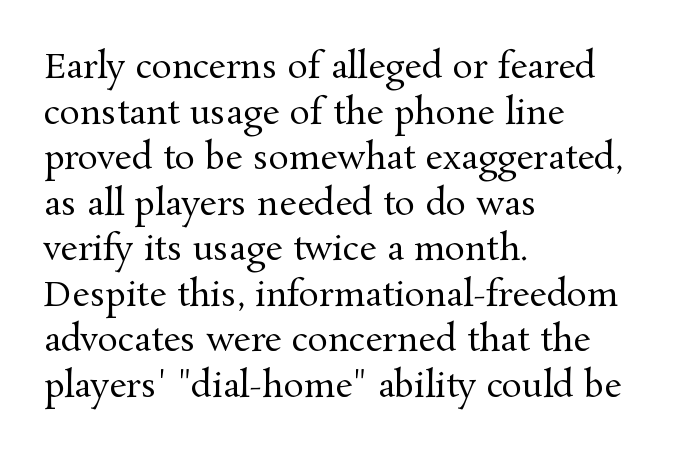
{"serif": "yes", "italic": "no", "bold": "no", "weight": "regular", "width": "normal", "stroke_contrast": "medium", "x_height": "medium", "monospaced": "no", "underline": "no", "align": "left", "line_spacing": "normal", "line_spacing_ratio": 1.34, "letter_spacing": "normal", "letter_spacing_em": 0.0, "glyph_px": 34}
